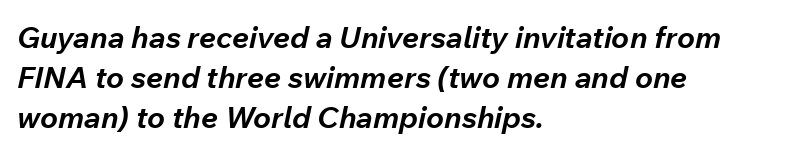
Q: Is the text bold? A: Yes.
Q: Is the text italic (slanted)? A: Yes, it leans right by about 12 degrees.
Q: Is the text underlined? A: No.
Q: How is the paragraph aligned? A: Left-aligned.
Q: Is the spacing between letters normal or unusually wide? A: Normal.
Q: Is the spacing between lines tight, normal or loose? A: Normal.
Q: Width (condensed, normal, or wide)? A: Normal.
Q: Stroke contrast? A: Low.
Q: x-height? A: Medium.
Q: Monospaced? A: No.
